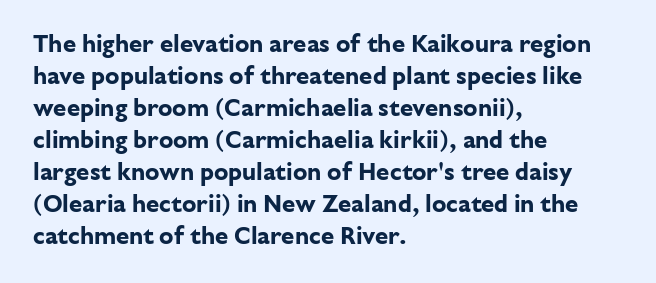
The image shows 24 px bold type, upright; set left-aligned, normal line spacing (1.33x), normal letter spacing, not underlined.
